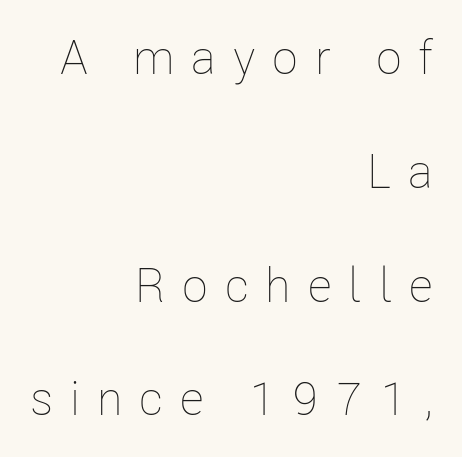
Q: Is the text bold? A: No.
Q: Is the text italic (slanted)? A: No, it is upright.
Q: Is the text underlined? A: No.
Q: How is the paragraph aligned? A: Right-aligned.
Q: Is the spacing between letters normal or unusually wide? A: Unusually wide.
Q: Is the spacing between lines tight, normal or loose? A: Loose.
Q: Width (condensed, normal, or wide)? A: Condensed.
Q: Stroke contrast? A: Low.
Q: x-height? A: Medium.
Q: Monospaced? A: No.
